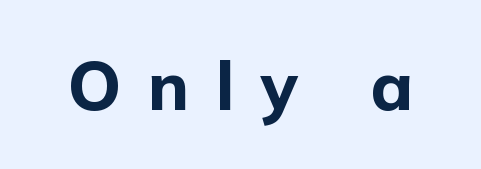
{"serif": "no", "italic": "no", "bold": "yes", "weight": "bold", "width": "normal", "stroke_contrast": "low", "x_height": "medium", "monospaced": "no", "underline": "no", "letter_spacing": "wide", "letter_spacing_em": 0.4, "glyph_px": 67}
